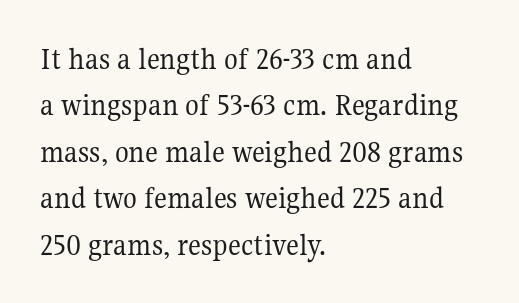
Varying glyph widths throughout — classic text-font behaviour. The passage shown is not underscored anywhere. To sum up the face: it has serifs. The paragraph has a hard left edge and a soft right edge. The designer left line spacing at the default. Tracking value appears to be zero — textbook default spacing.
